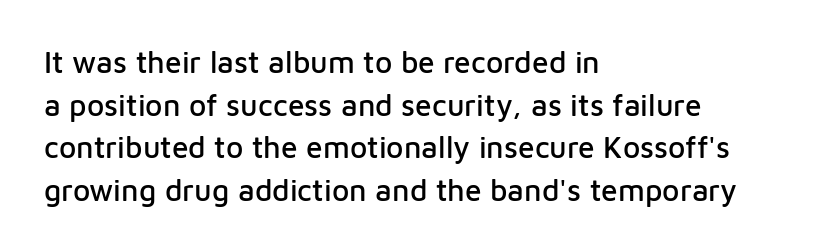
Q: Is the text italic (slanted)? A: No, it is upright.
Q: Is the typeface a serif or a sans-serif typeface? A: Sans-serif.
Q: Is the text underlined? A: No.
Q: How is the paragraph aligned? A: Left-aligned.
Q: Is the spacing between letters normal or unusually wide? A: Normal.
Q: Is the spacing between lines tight, normal or loose? A: Normal.
Q: Width (condensed, normal, or wide)? A: Normal.
Q: Stroke contrast? A: Low.
Q: x-height? A: Medium.
Q: Monospaced? A: No.
